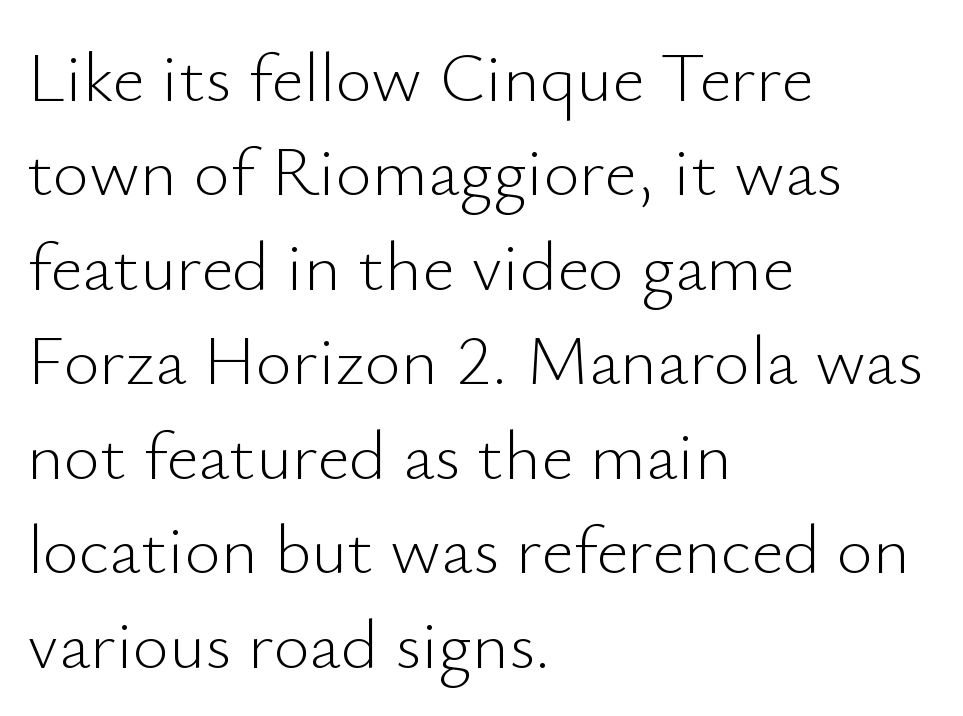
Q: Is the text bold? A: No.
Q: Is the text italic (slanted)? A: No, it is upright.
Q: Is the typeface a serif or a sans-serif typeface? A: Sans-serif.
Q: Is the text underlined? A: No.
Q: How is the paragraph aligned? A: Left-aligned.
Q: Is the spacing between letters normal or unusually wide? A: Normal.
Q: Is the spacing between lines tight, normal or loose? A: Normal.
Q: Width (condensed, normal, or wide)? A: Normal.
Q: Stroke contrast? A: Low.
Q: x-height? A: Small.
Q: Monospaced? A: No.
